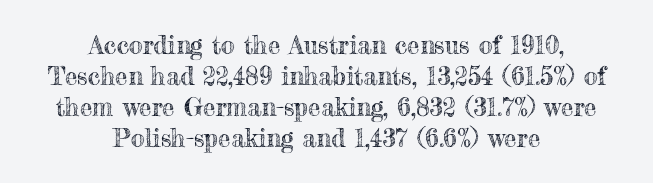
{"italic": "no", "underline": "no", "align": "center", "line_spacing_ratio": 1.24, "letter_spacing": "normal", "letter_spacing_em": 0.0, "glyph_px": 25}
